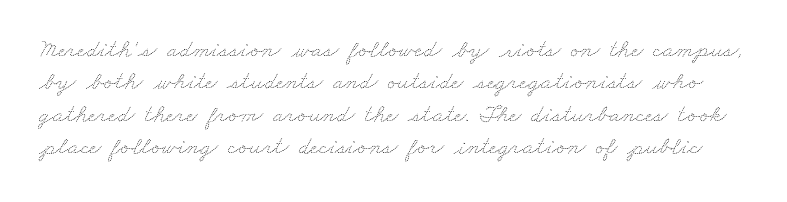
{"bold": "no", "underline": "no", "line_spacing": "normal", "line_spacing_ratio": 1.3, "letter_spacing": "normal", "letter_spacing_em": 0.0, "glyph_px": 25}
